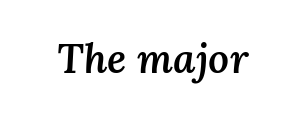
Q: Is the text bold? A: Semi-bold.
Q: Is the text italic (slanted)? A: Yes, it leans right by about 3 degrees.
Q: Is the text underlined? A: No.
Q: Is the spacing between letters normal or unusually wide? A: Normal.
Q: Width (condensed, normal, or wide)? A: Normal.
Q: Stroke contrast? A: Medium.
Q: x-height? A: Medium.
Q: Monospaced? A: No.
